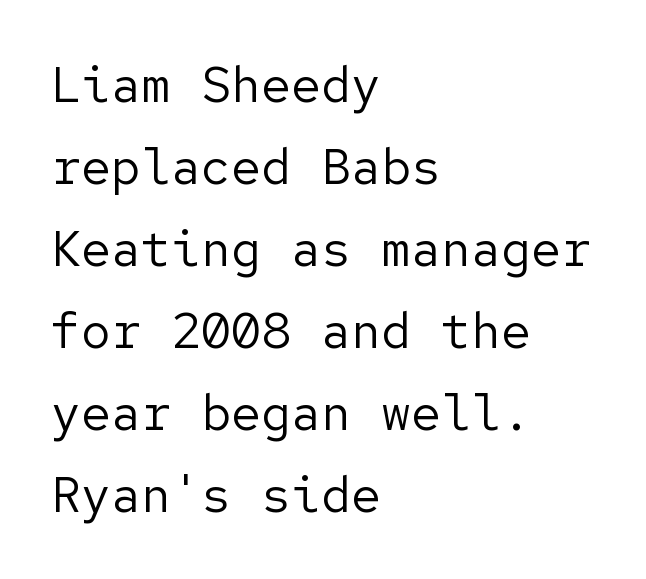
No extra ink here — the face is not bold. Letter spacing: default. A typesetter would call this leading conventional body-copy spacing. No italicization has been applied; the sample stays upright. A sans-serif font was chosen for this passage.
